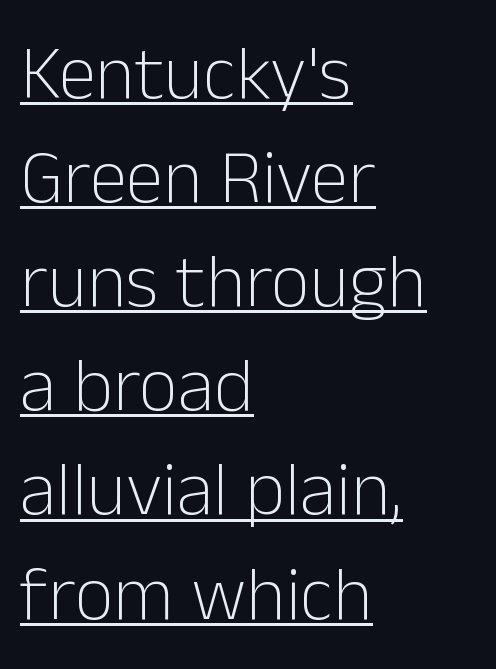
Q: Is the text bold? A: No.
Q: Is the text italic (slanted)? A: No, it is upright.
Q: Is the typeface a serif or a sans-serif typeface? A: Sans-serif.
Q: Is the text underlined? A: Yes.
Q: How is the paragraph aligned? A: Left-aligned.
Q: Is the spacing between letters normal or unusually wide? A: Normal.
Q: Is the spacing between lines tight, normal or loose? A: Normal.
Q: Width (condensed, normal, or wide)? A: Normal.
Q: Stroke contrast? A: Low.
Q: x-height? A: Medium.
Q: Monospaced? A: No.
